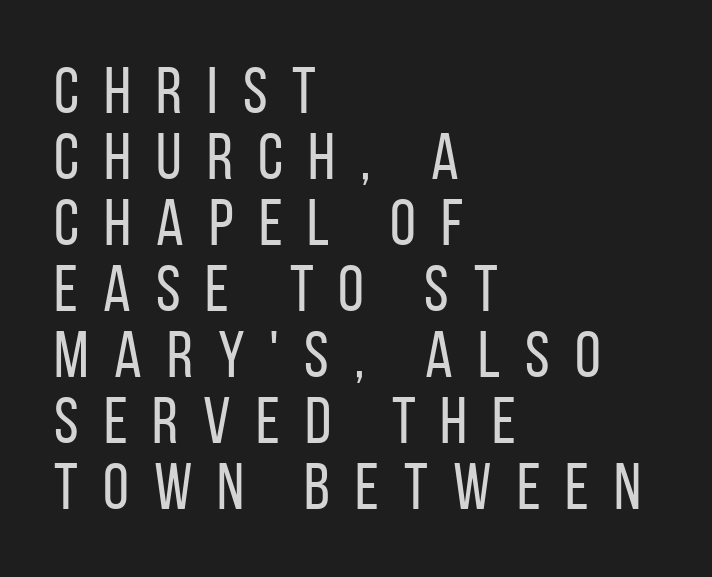
Q: Is the text bold? A: No.
Q: Is the text italic (slanted)? A: No, it is upright.
Q: Is the typeface a serif or a sans-serif typeface? A: Sans-serif.
Q: Is the text underlined? A: No.
Q: How is the paragraph aligned? A: Left-aligned.
Q: Is the spacing between letters normal or unusually wide? A: Unusually wide.
Q: Is the spacing between lines tight, normal or loose? A: Tight.
Q: Width (condensed, normal, or wide)? A: Condensed.
Q: Stroke contrast? A: Low.
Q: x-height? A: Large.
Q: Monospaced? A: No.
